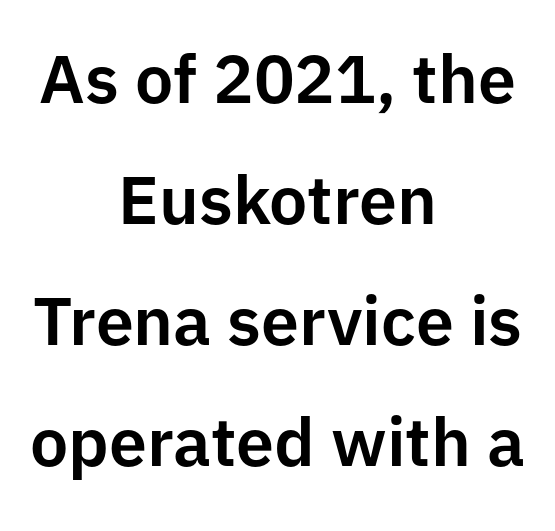
The image shows 68 px sans-serif type, upright; set centered, line spacing 1.78x, normal letter spacing, not underlined; low stroke contrast and a medium x-height.
